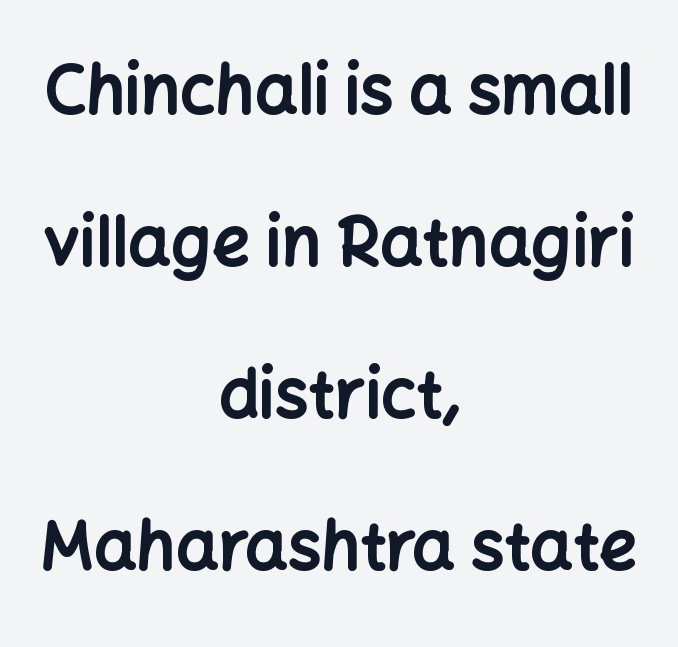
You'd pick this weight for a headline — it's a proper bold. Note the varied advance widths — an 'i' is clearly narrower than an 'm'. This sample uses plain, unmodified letter spacing. This sample is center-justified, so both line endings float freely.
